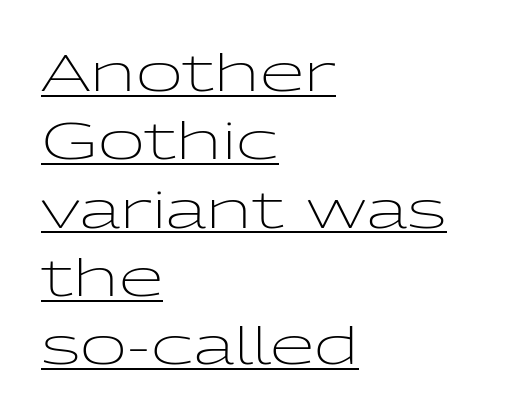
Leading matches the norm, producing a regular column. No feet cap the strokes, marking this as sans-serif type. Think standard paragraph weight, or any step lighter than that. Underline: present. Where is the straight margin? On the left. Is this a fixed-width face? No — the glyphs have proportional, varying widths.
